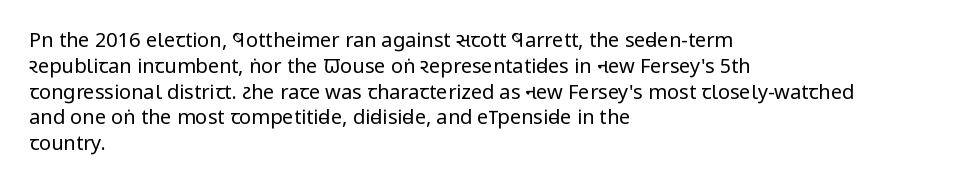
Interline gaps are of average width in this sample. Style check: upright. Tracking here is standard; glyphs follow each other at the usual distance. Stroke mass is kept to a normal reading level or below. Beneath every word, the page is bare. Leftover space on each line is placed entirely after the last word.
